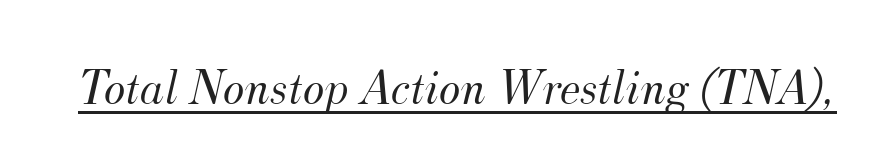
The image shows 51 px light serif type, italic (leaning right); set normal letter spacing, underlined; medium stroke contrast and a small x-height.
